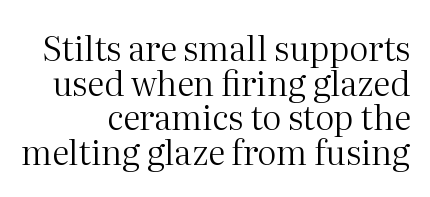
{"serif": "yes", "italic": "no", "bold": "no", "weight": "regular", "width": "normal", "stroke_contrast": "medium", "x_height": "medium", "monospaced": "no", "underline": "no", "align": "right", "line_spacing": "tight", "line_spacing_ratio": 1.02, "letter_spacing": "normal", "letter_spacing_em": 0.0, "glyph_px": 34}
